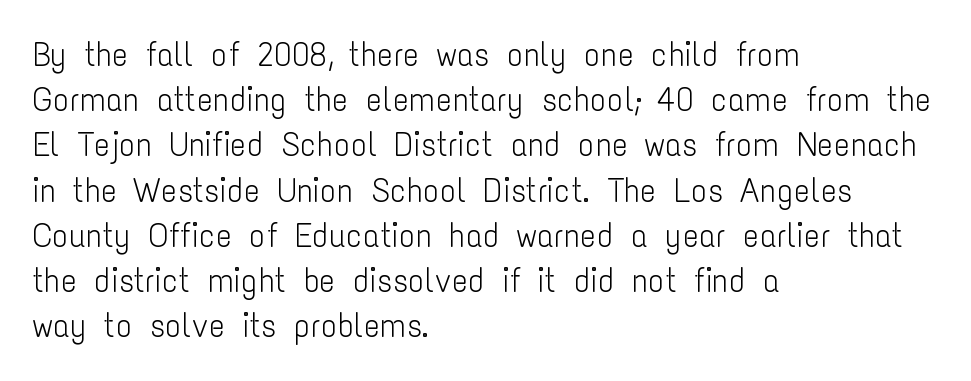
The lettering stays uniformly vertical, giving the passage a roman look. These lines stack with their left ends in a neat column. Varying glyph widths throughout — classic text-font behaviour. The rendering uses a moderate line-height, typical for paragraphs. This sample uses a sans-serif face.
